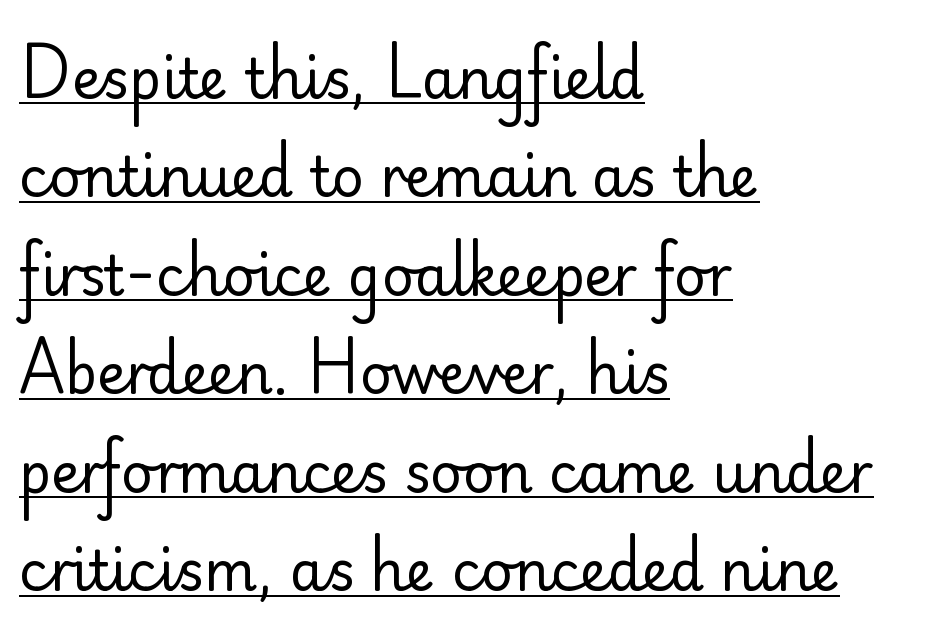
Q: Is the text bold? A: No.
Q: Is the text italic (slanted)? A: No, it is upright.
Q: Is the typeface a serif or a sans-serif typeface? A: Sans-serif.
Q: Is the text underlined? A: Yes.
Q: How is the paragraph aligned? A: Left-aligned.
Q: Is the spacing between letters normal or unusually wide? A: Normal.
Q: Width (condensed, normal, or wide)? A: Normal.
Q: Stroke contrast? A: Low.
Q: x-height? A: Small.
Q: Monospaced? A: No.
